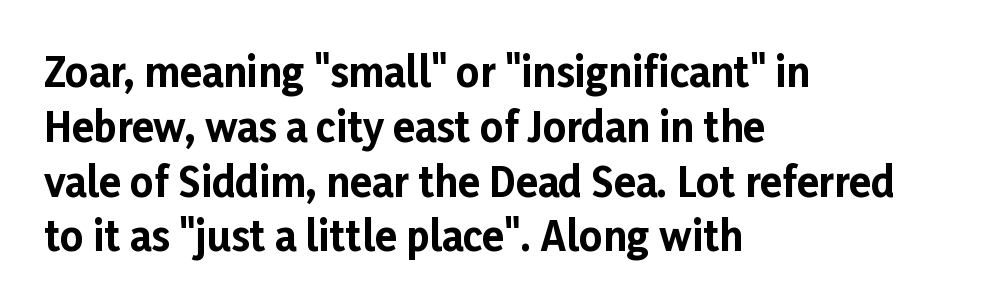
Q: Is the text bold? A: Yes.
Q: Is the text italic (slanted)? A: No, it is upright.
Q: Is the typeface a serif or a sans-serif typeface? A: Sans-serif.
Q: Is the text underlined? A: No.
Q: How is the paragraph aligned? A: Left-aligned.
Q: Is the spacing between letters normal or unusually wide? A: Normal.
Q: Is the spacing between lines tight, normal or loose? A: Normal.
Q: Width (condensed, normal, or wide)? A: Normal.
Q: Stroke contrast? A: Low.
Q: x-height? A: Medium.
Q: Monospaced? A: No.
